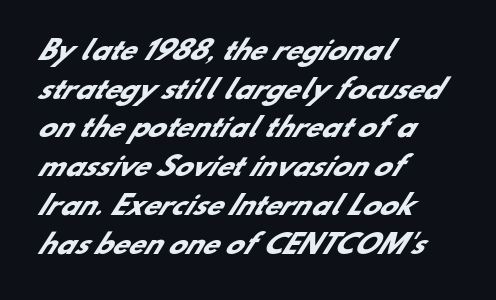
The image shows 26 px bold type; set left-aligned, normal line spacing (1.49x), normal letter spacing, not underlined.
